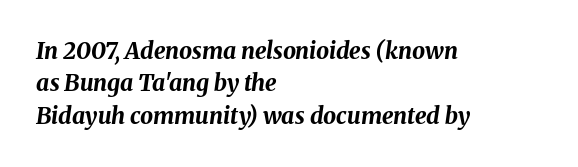
The image shows 23 px bold type, italic (leaning right); set left-aligned, normal line spacing (1.41x), normal letter spacing, not underlined.
